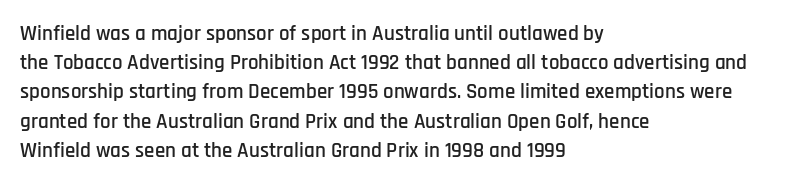
Q: Is the text italic (slanted)? A: No, it is upright.
Q: Is the text underlined? A: No.
Q: How is the paragraph aligned? A: Left-aligned.
Q: Is the spacing between letters normal or unusually wide? A: Normal.
Q: Is the spacing between lines tight, normal or loose? A: Normal.
